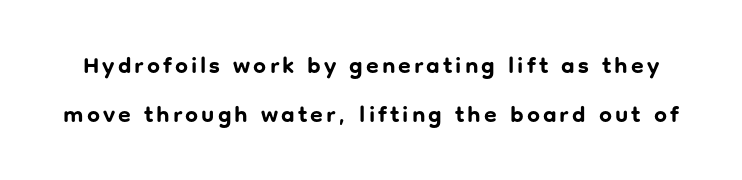
The image shows 23 px bold type, upright; set loose line spacing (2.14x), not underlined.
